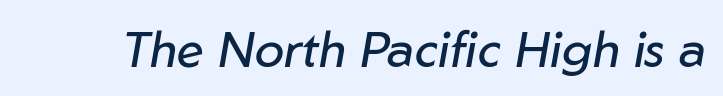
The image shows 49 px regular-weight type, italic (leaning right); set normal letter spacing, not underlined; low stroke contrast and a medium x-height.
